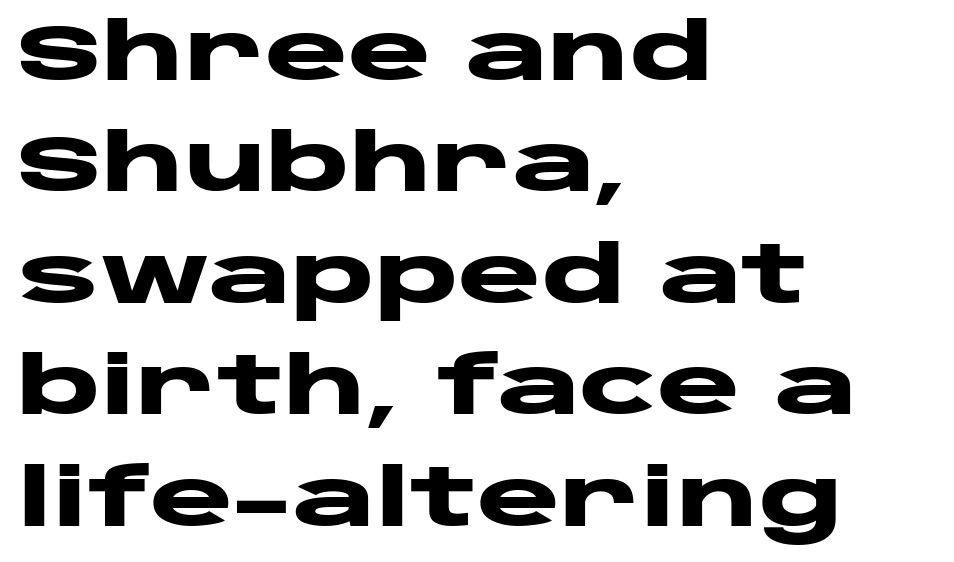
The image shows 79 px heavy, wide sans-serif type, upright; set left-aligned, normal line spacing (1.41x), normal letter spacing, not underlined; low stroke contrast and a large x-height.
